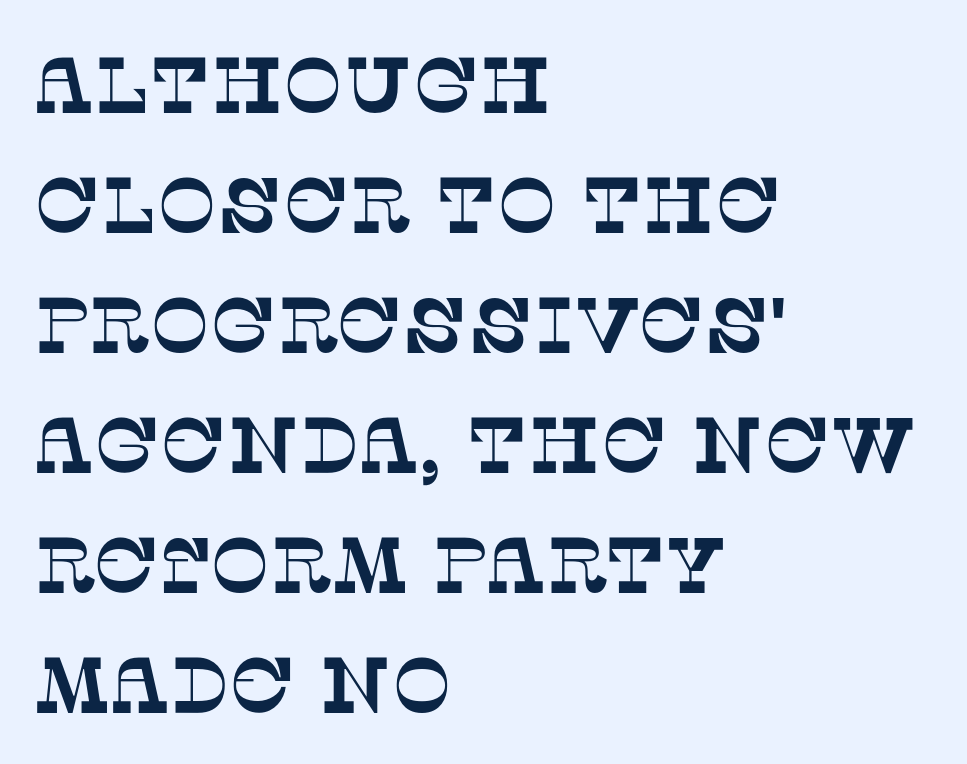
Q: Is the typeface a serif or a sans-serif typeface? A: Serif.
Q: Is the text underlined? A: No.
Q: How is the paragraph aligned? A: Left-aligned.
Q: Is the spacing between letters normal or unusually wide? A: Normal.
Q: Is the spacing between lines tight, normal or loose? A: Normal.
Q: Width (condensed, normal, or wide)? A: Normal.
Q: Stroke contrast? A: Low.
Q: x-height? A: Large.
Q: Monospaced? A: No.
